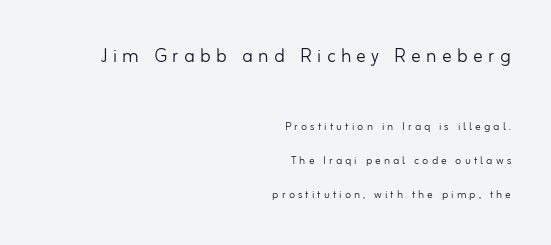
The image shows 24 px text type, upright; set right-aligned, loose line spacing (2.41x), unusually wide letter spacing (+0.22 em), not underlined; the first (top) block is 1.71x larger.
